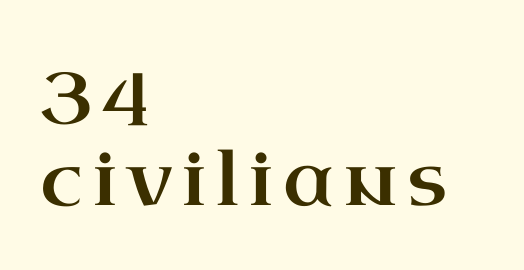
Q: Is the text italic (slanted)? A: No, it is upright.
Q: Is the typeface a serif or a sans-serif typeface? A: Serif.
Q: Is the text underlined? A: No.
Q: How is the paragraph aligned? A: Left-aligned.
Q: Is the spacing between lines tight, normal or loose? A: Normal.
Q: Width (condensed, normal, or wide)? A: Wide.
Q: Stroke contrast? A: High.
Q: x-height? A: Small.
Q: Monospaced? A: No.
